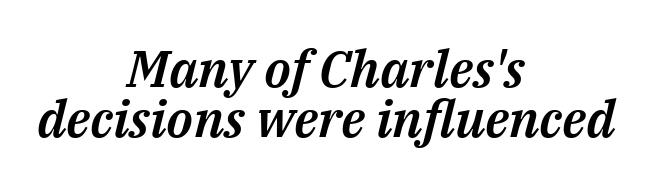
{"italic": "yes", "lean": "right", "slant_degrees": 14, "width": "normal", "stroke_contrast": "medium", "x_height": "medium", "monospaced": "no", "underline": "no", "align": "center", "line_spacing": "tight", "line_spacing_ratio": 0.98, "letter_spacing": "normal", "letter_spacing_em": 0.0, "glyph_px": 51}
